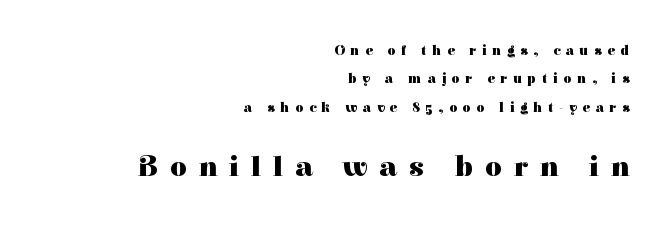
{"serif": "yes", "italic": "no", "bold": "yes", "weight": "heavy", "width": "normal", "stroke_contrast": "high", "x_height": "medium", "monospaced": "no", "underline": "no", "align": "right", "line_spacing": "loose", "line_spacing_ratio": 2.02, "letter_spacing": "wide", "letter_spacing_em": 0.41, "larger_block": "second", "size_ratio": 2.07, "glyph_px": 29}
